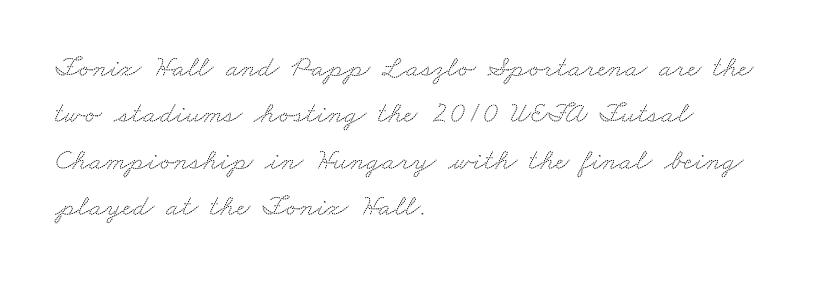
You can tell from the footed stems that serif type was used. The typesetter chose a ragged-right arrangement here. Only glyphs here, with clear space below each row. Character widths vary here, with narrow letters taking less room than wide ones. The letterforms sit shoulder to shoulder at normal distance.
